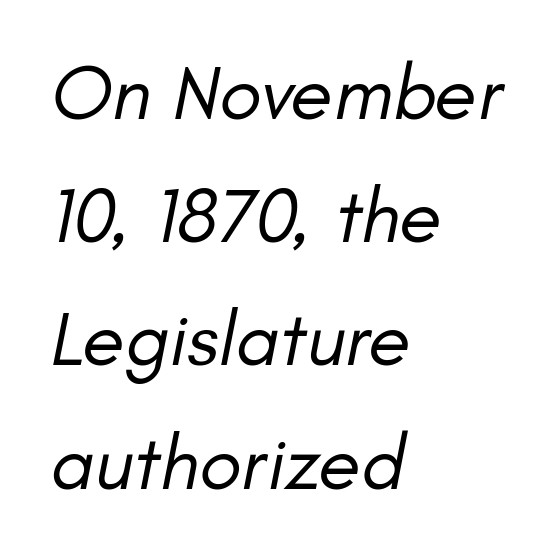
The image shows 78 px regular-weight type, italic (leaning right); set left-aligned, normal line spacing (1.58x), normal letter spacing, not underlined; low stroke contrast and a small x-height.
